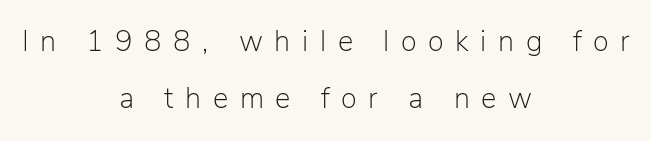
The image shows 29 px light sans-serif type, upright; set centered, loose line spacing (1.97x), unusually wide letter spacing (+0.4 em), not underlined; low stroke contrast and a medium x-height.
